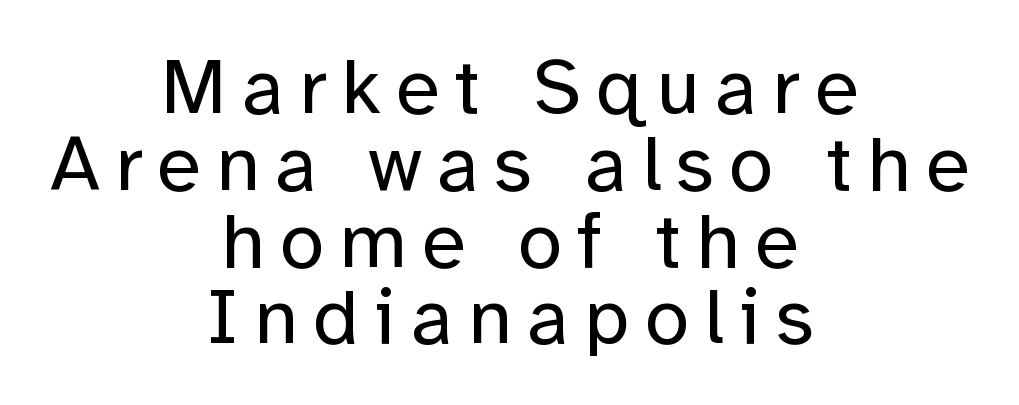
The line-height multiplier appears low, near solid setting. Each row of text sits above clean, open space. These glyphs show unthickened strokes, regular width or finer. The passage shown is typed in a proportional face where columns would drift. In terms of posture, this sample is upright. Reading down the block, each line starts at a different indent, mirrored at its end.
